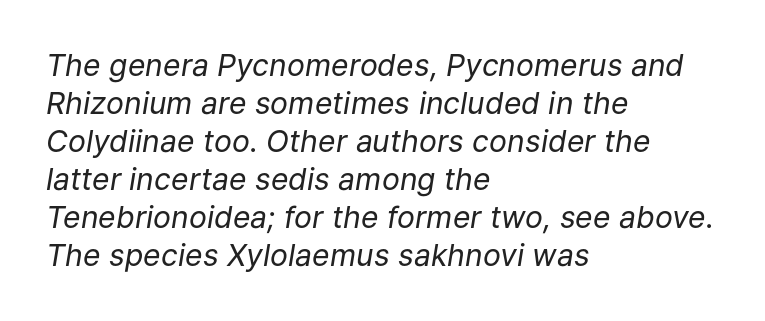
Heaviness? Minimal to ordinary, like unemphasized prose. Here the glyphs are tracked normally, forming tight word shapes. Varying glyph widths throughout — classic text-font behaviour. What's the leading like? Ordinary, nothing unusual. Unmarked baselines from the first word to the last.
